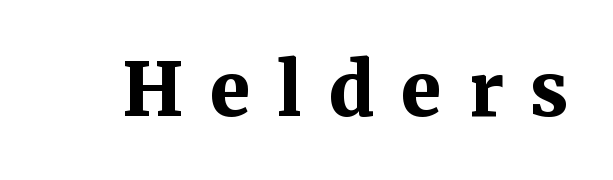
The image shows 73 px bold serif type, upright; set unusually wide letter spacing (+0.37 em), not underlined; medium stroke contrast and a medium x-height.
